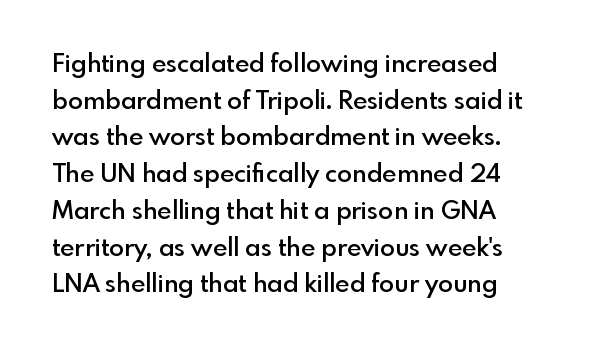
{"italic": "no", "bold": "semi", "underline": "no", "line_spacing": "normal", "line_spacing_ratio": 1.47, "letter_spacing": "normal", "letter_spacing_em": 0.0, "glyph_px": 25}
